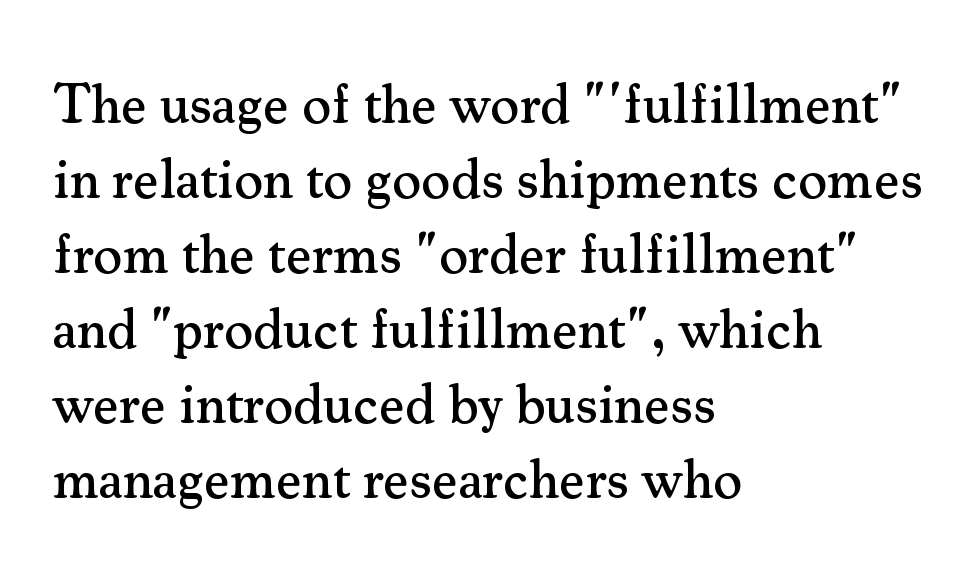
Whoever set this chose a conventional vertical rhythm. Quick note: not italic, upright. A student would call this left alignment; a typographer would say flush left, rag right. A bare baseline throughout the passage. Default kerning and tracking; the words read as compact shapes.
